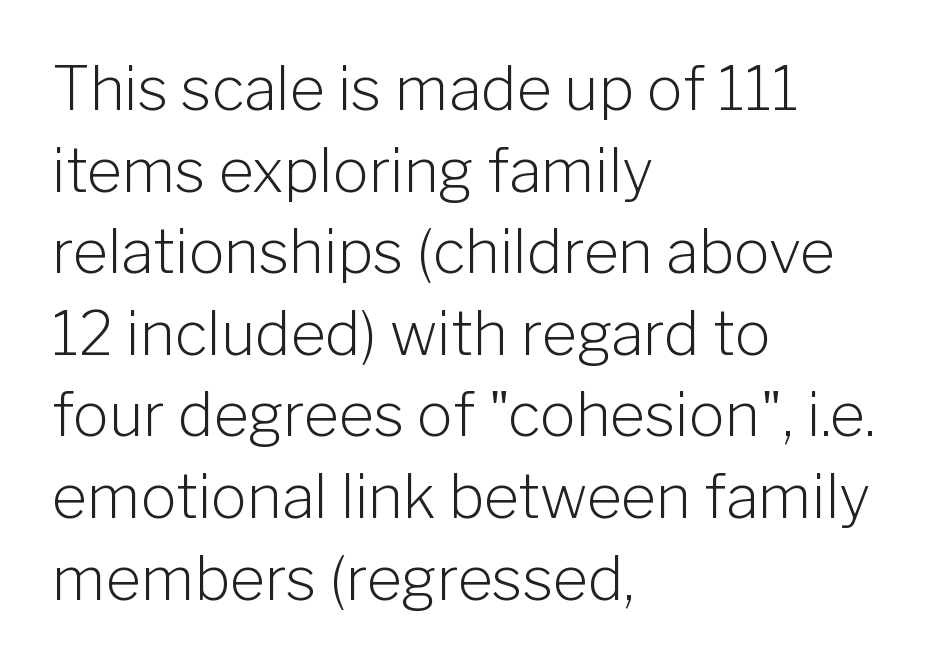
{"serif": "no", "italic": "no", "bold": "no", "weight": "light", "width": "normal", "stroke_contrast": "low", "x_height": "medium", "monospaced": "no", "underline": "no", "align": "left", "line_spacing": "normal", "line_spacing_ratio": 1.36, "letter_spacing": "normal", "letter_spacing_em": 0.0, "glyph_px": 60}
